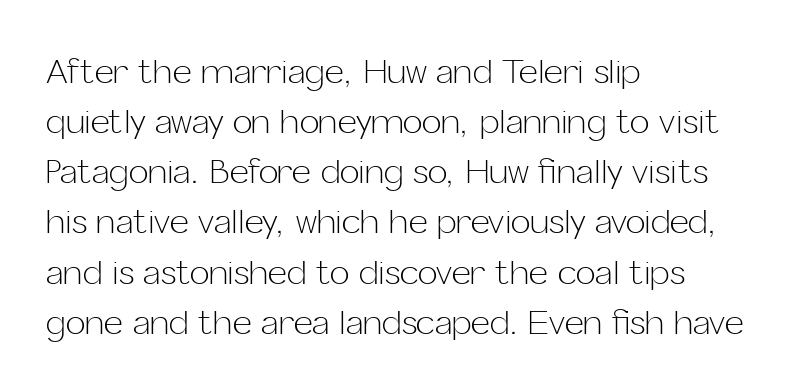
The image shows 33 px light sans-serif type, upright; set left-aligned, normal line spacing (1.52x), normal letter spacing, not underlined; low stroke contrast and a medium x-height.
